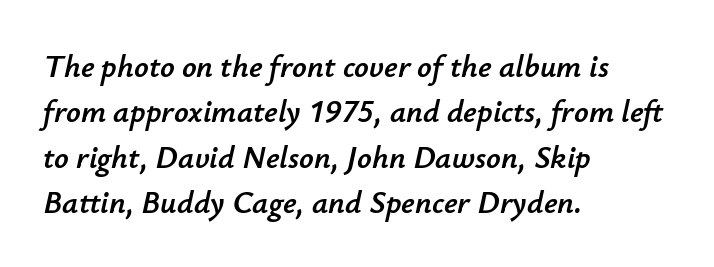
The image shows 32 px text type, italic (leaning right); set left-aligned, normal line spacing (1.42x), normal letter spacing, not underlined; low stroke contrast and a small x-height.
